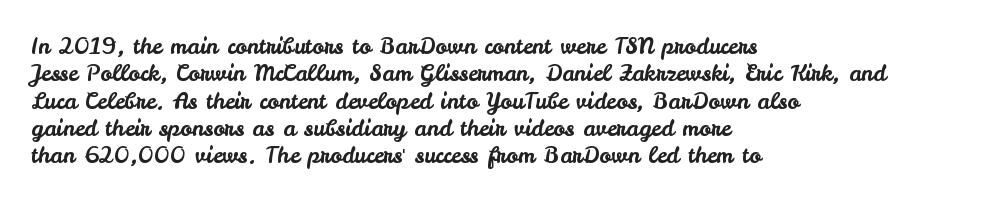
{"underline": "no", "align": "left", "line_spacing_ratio": 1.24, "letter_spacing": "normal", "letter_spacing_em": 0.0, "glyph_px": 22}
